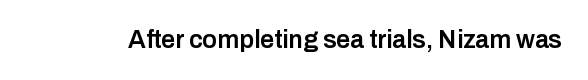
Q: Is the text bold? A: Semi-bold.
Q: Is the text italic (slanted)? A: No, it is upright.
Q: Is the text underlined? A: No.
Q: Is the spacing between letters normal or unusually wide? A: Normal.
